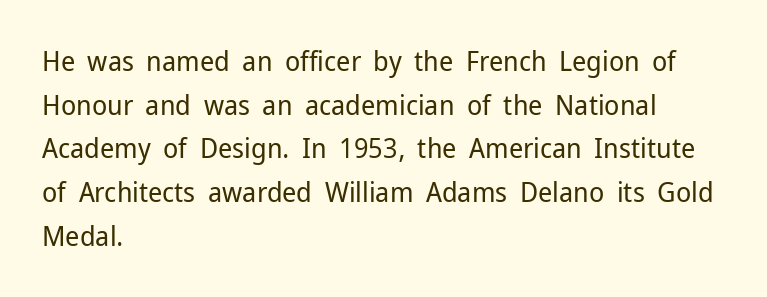
Q: Is the text bold? A: No.
Q: Is the text italic (slanted)? A: No, it is upright.
Q: Is the typeface a serif or a sans-serif typeface? A: Sans-serif.
Q: Is the text underlined? A: No.
Q: How is the paragraph aligned? A: Left-aligned.
Q: Is the spacing between letters normal or unusually wide? A: Normal.
Q: Is the spacing between lines tight, normal or loose? A: Normal.
Q: Width (condensed, normal, or wide)? A: Normal.
Q: Stroke contrast? A: Low.
Q: x-height? A: Medium.
Q: Monospaced? A: No.
